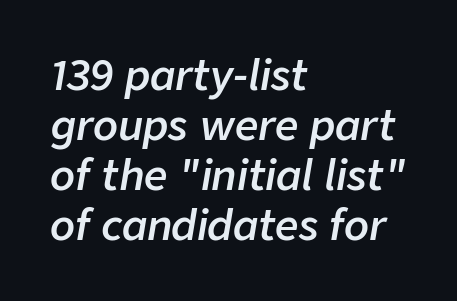
The image shows 41 px semibold type, italic (leaning right); set left-aligned, line spacing 1.22x, normal letter spacing, not underlined; low stroke contrast and a medium x-height.
